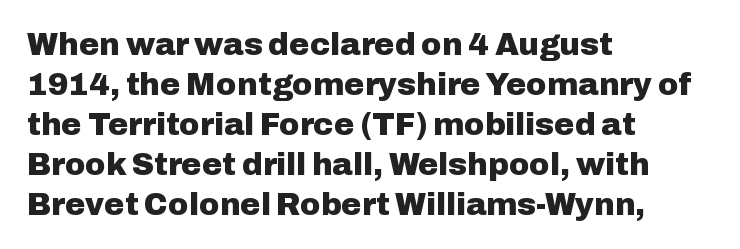
Are there feet on the stems? There aren't — it's a sans. Every row of glyphs begins at an identical x-position on the left. Nobody touched the tracking dial on this one. The letters are bold, with thick, heavy strokes.
